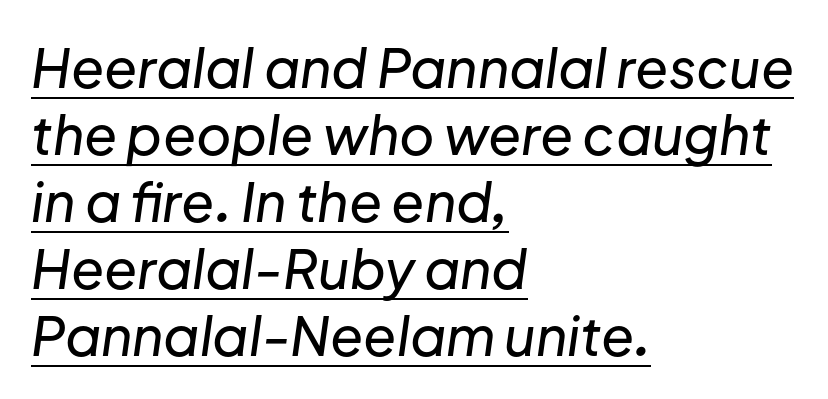
Q: Is the text italic (slanted)? A: Yes, it leans right by about 8 degrees.
Q: Is the text underlined? A: Yes.
Q: How is the paragraph aligned? A: Left-aligned.
Q: Is the spacing between letters normal or unusually wide? A: Normal.
Q: Width (condensed, normal, or wide)? A: Normal.
Q: Stroke contrast? A: Low.
Q: x-height? A: Medium.
Q: Monospaced? A: No.
